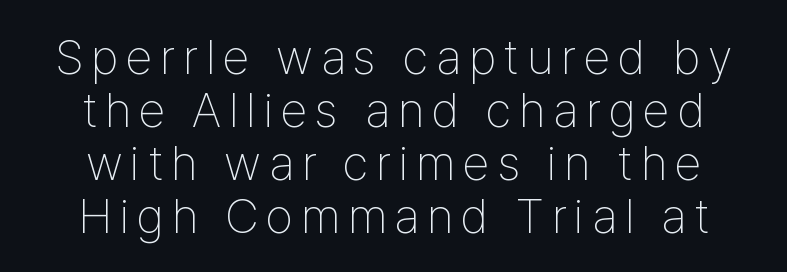
Q: Is the text bold? A: No.
Q: Is the text italic (slanted)? A: No, it is upright.
Q: Is the typeface a serif or a sans-serif typeface? A: Sans-serif.
Q: Is the text underlined? A: No.
Q: Is the spacing between lines tight, normal or loose? A: Tight.
Q: Width (condensed, normal, or wide)? A: Condensed.
Q: Stroke contrast? A: Low.
Q: x-height? A: Medium.
Q: Monospaced? A: No.
